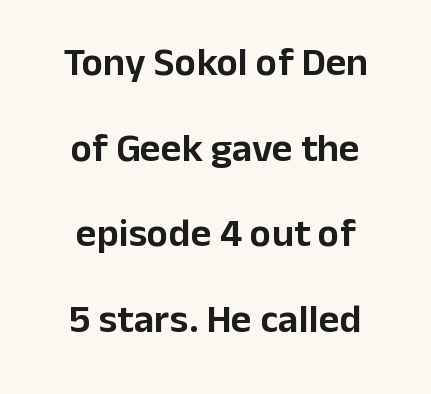
{"serif": "no", "italic": "no", "width": "normal", "stroke_contrast": "low", "x_height": "medium", "monospaced": "no", "underline": "no", "align": "center", "line_spacing": "loose", "line_spacing_ratio": 2.14, "letter_spacing": "normal", "letter_spacing_em": 0.0, "glyph_px": 40}
